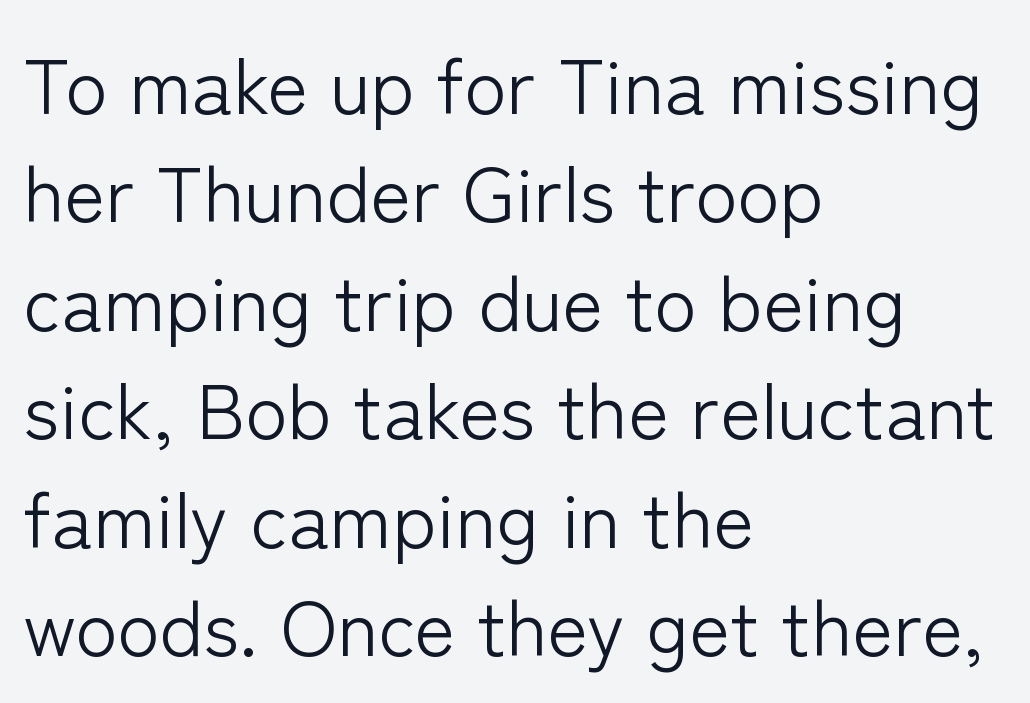
{"serif": "no", "italic": "no", "bold": "no", "weight": "light", "width": "normal", "stroke_contrast": "low", "x_height": "medium", "monospaced": "no", "underline": "no", "align": "left", "line_spacing": "normal", "line_spacing_ratio": 1.39, "letter_spacing": "normal", "letter_spacing_em": 0.0, "glyph_px": 78}
